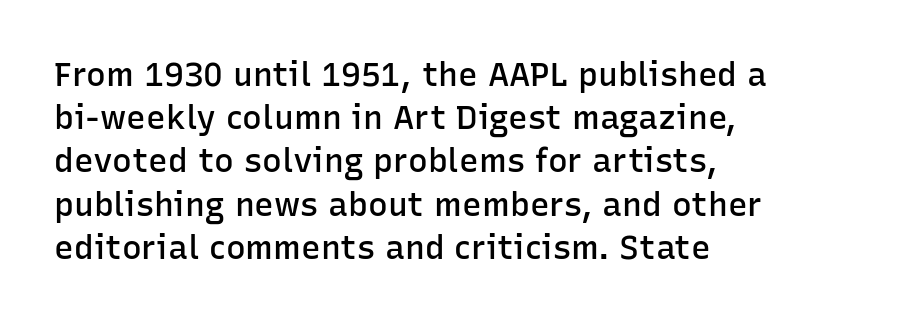
{"serif": "no", "italic": "no", "bold": "semi", "weight": "semibold", "width": "normal", "stroke_contrast": "low", "x_height": "medium", "monospaced": "no", "underline": "no", "align": "left", "line_spacing": "normal", "line_spacing_ratio": 1.31, "letter_spacing": "normal", "letter_spacing_em": 0.0, "glyph_px": 33}
